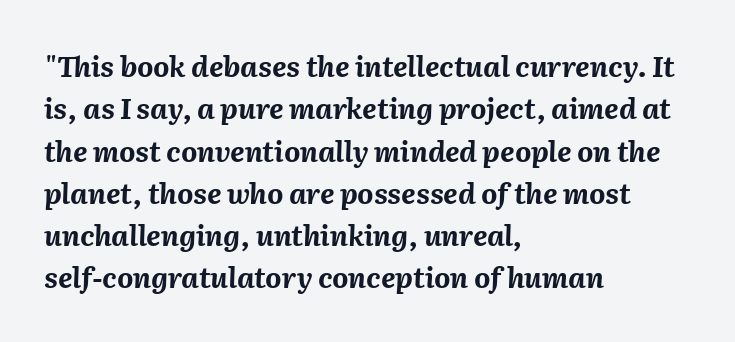
Evenly set lines give the paragraph a standard silhouette. The passage shown has conventional tracking throughout. Emphasis-style slanted type is in use. Look at the stroke-to-counter ratio: heavy, a bold.
